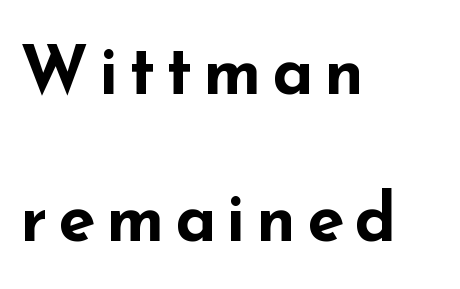
The image shows 67 px bold, wide sans-serif type, upright; set left-aligned, loose line spacing (2.2x), not underlined; low stroke contrast and a small x-height.
